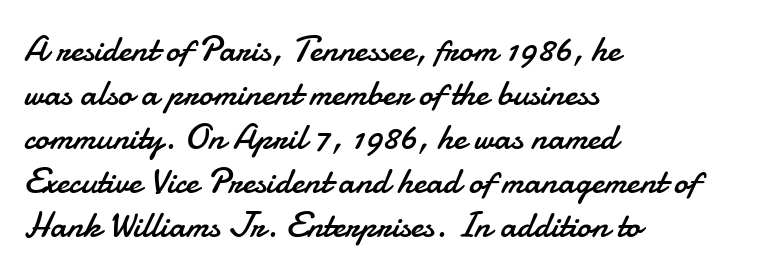
Nothing heavy about these letters — not bold at all. The compositor pushed each line to the left boundary. The rendering uses natural spacing where letterforms have individual widths. Look at the bottom of the vertical strokes: they stop flat, with no serifs. The type is set solid horizontally, with unmodified tracking. A clean baseline with only descenders dipping below it.
